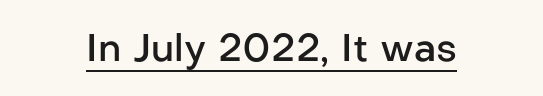
The image shows 38 px semibold sans-serif type, upright; set centered, normal letter spacing, underlined; low stroke contrast and a medium x-height.
